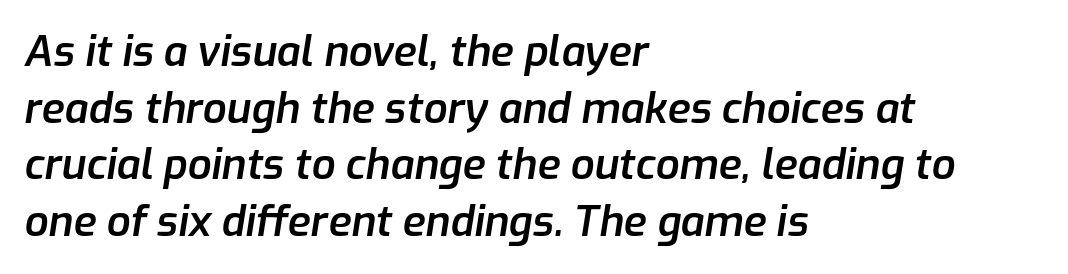
The image shows 42 px semibold type, italic (leaning right); set left-aligned, normal line spacing (1.35x), normal letter spacing, not underlined; low stroke contrast and a medium x-height.
